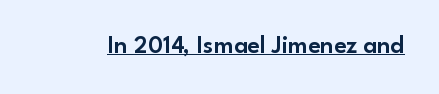
{"italic": "no", "underline": "yes", "letter_spacing": "normal", "letter_spacing_em": 0.0, "glyph_px": 25}
